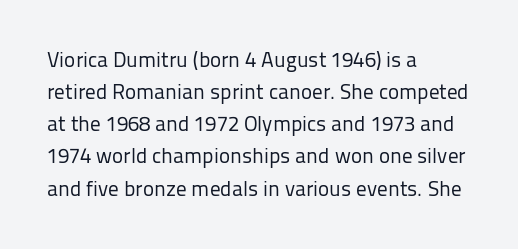
The image shows 21 px text type, upright; set left-aligned, normal line spacing (1.53x), normal letter spacing, not underlined.
